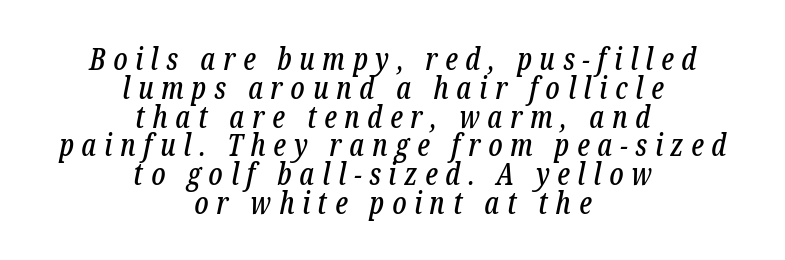
{"serif": "yes", "italic": "yes", "lean": "right", "slant_degrees": 12, "width": "condensed", "stroke_contrast": "low", "x_height": "medium", "monospaced": "no", "underline": "no", "align": "center", "line_spacing": "tight", "line_spacing_ratio": 0.96, "letter_spacing": "wide", "letter_spacing_em": 0.26, "glyph_px": 30}
